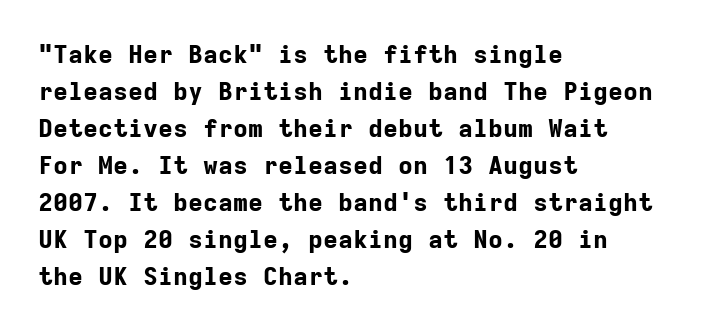
The image shows 25 px bold type, upright; set left-aligned, normal line spacing (1.48x), normal letter spacing, not underlined.
